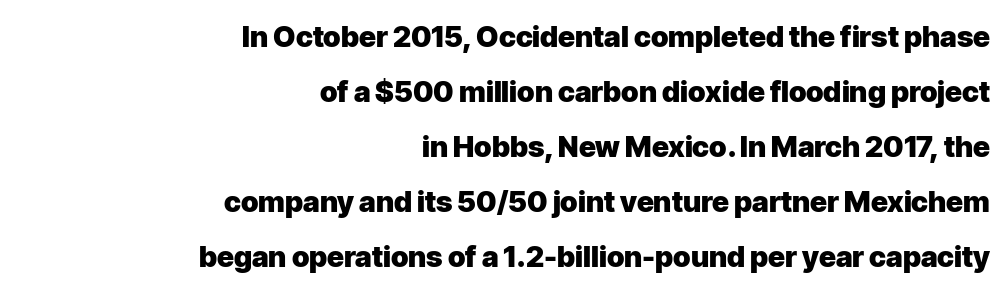
{"serif": "no", "italic": "no", "bold": "yes", "weight": "heavy", "width": "normal", "stroke_contrast": "low", "x_height": "medium", "monospaced": "no", "underline": "no", "align": "right", "line_spacing": "loose", "line_spacing_ratio": 1.9, "letter_spacing": "normal", "letter_spacing_em": 0.0, "glyph_px": 29}
